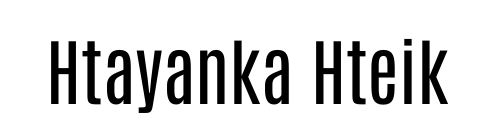
The image shows 73 px regular-weight, condensed sans-serif type, upright; set normal letter spacing, not underlined; low stroke contrast and a large x-height.
